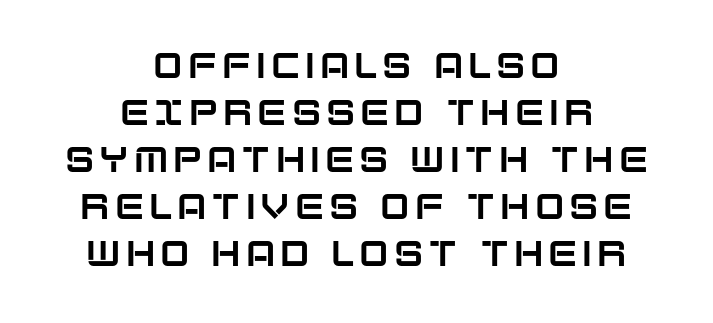
Evenly set lines give the paragraph a standard silhouette. The font's upright variant was chosen for this text. Examine the stroke ends and you'll find no serifs. Looks like regular typesetting: each glyph gets only the width it needs.
